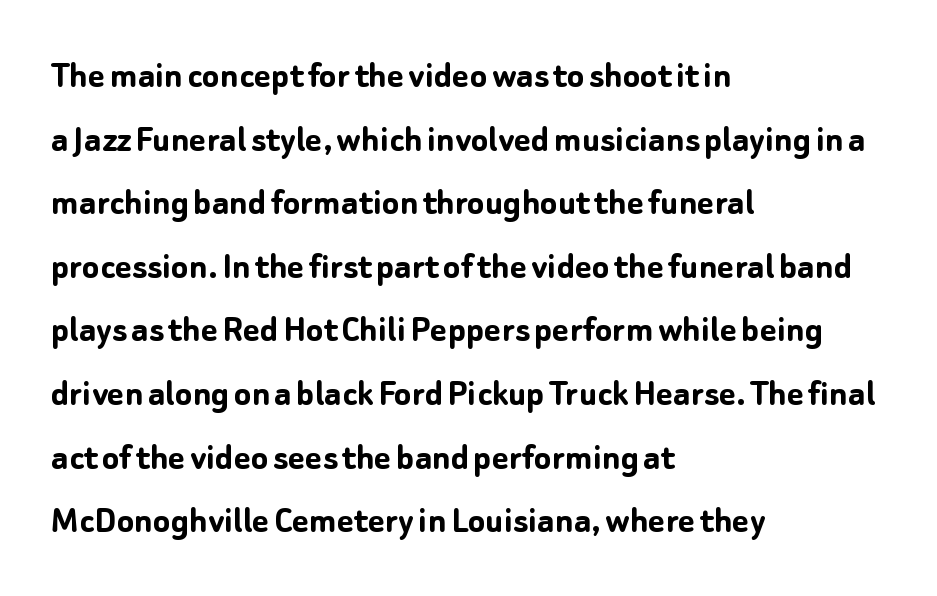
Q: Is the text bold? A: Yes.
Q: Is the text italic (slanted)? A: No, it is upright.
Q: Is the typeface a serif or a sans-serif typeface? A: Sans-serif.
Q: Is the text underlined? A: No.
Q: How is the paragraph aligned? A: Left-aligned.
Q: Is the spacing between letters normal or unusually wide? A: Normal.
Q: Is the spacing between lines tight, normal or loose? A: Normal.
Q: Width (condensed, normal, or wide)? A: Normal.
Q: Stroke contrast? A: Low.
Q: x-height? A: Medium.
Q: Monospaced? A: No.
